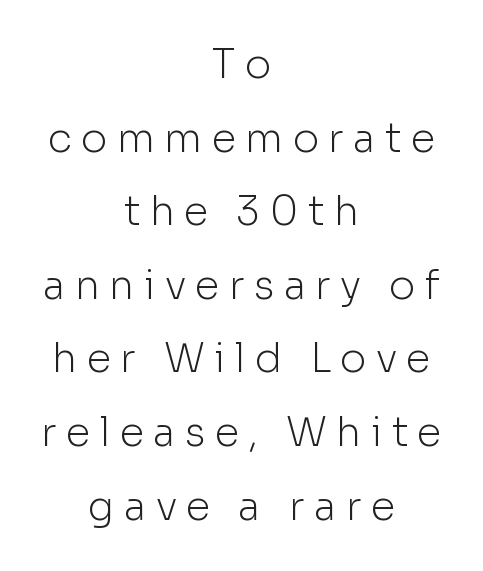
Q: Is the text bold? A: No.
Q: Is the text italic (slanted)? A: No, it is upright.
Q: Is the typeface a serif or a sans-serif typeface? A: Sans-serif.
Q: Is the text underlined? A: No.
Q: How is the paragraph aligned? A: Centered.
Q: Is the spacing between letters normal or unusually wide? A: Unusually wide.
Q: Width (condensed, normal, or wide)? A: Normal.
Q: Stroke contrast? A: Low.
Q: x-height? A: Medium.
Q: Monospaced? A: No.
